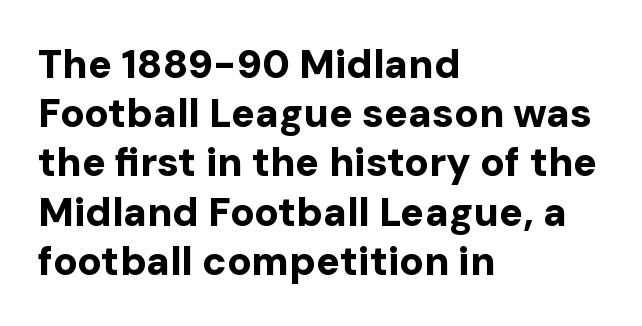
The image shows 40 px bold sans-serif type, upright; set left-aligned, line spacing 1.23x, normal letter spacing, not underlined; low stroke contrast and a medium x-height.
